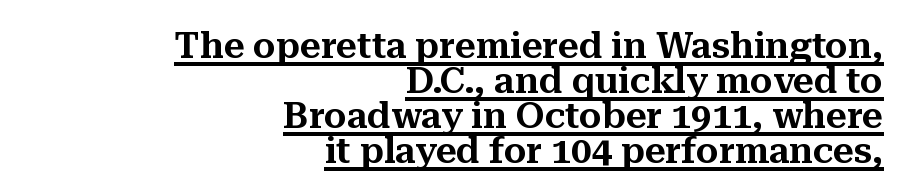
The image shows 36 px serif type, upright; set right-aligned, tight line spacing (0.97x), normal letter spacing, underlined; medium stroke contrast and a medium x-height.
